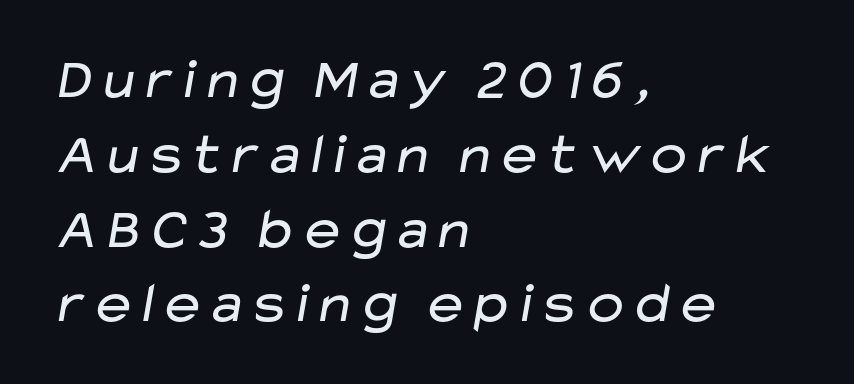
{"serif": "no", "bold": "no", "weight": "regular", "width": "wide", "stroke_contrast": "low", "x_height": "medium", "monospaced": "no", "underline": "no", "align": "left", "line_spacing": "normal", "line_spacing_ratio": 1.29, "letter_spacing": "normal", "letter_spacing_em": 0.0, "glyph_px": 58}
